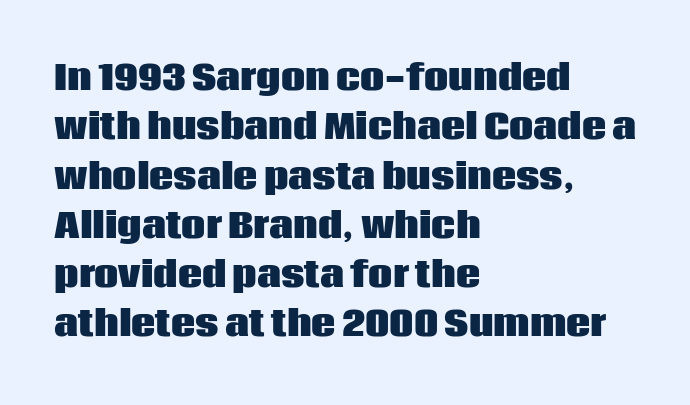
{"serif": "no", "italic": "no", "bold": "yes", "weight": "heavy", "width": "normal", "stroke_contrast": "low", "x_height": "large", "monospaced": "no", "underline": "no", "align": "left", "line_spacing": "normal", "line_spacing_ratio": 1.45, "letter_spacing": "normal", "letter_spacing_em": 0.0, "glyph_px": 34}
